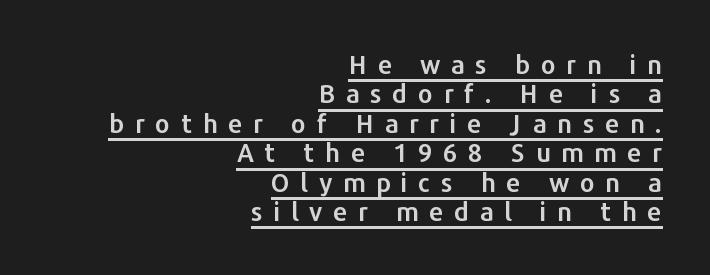
Each line ends at the same right margin while the left side varies. Unlike italic type, these characters show no tilt at all. Is there an underline? Yes — a line sits under the letters. The line texture is sparse and dotted thanks to wide tracking.
